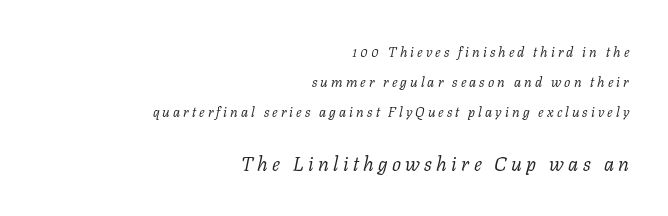
Q: Is the text bold? A: No.
Q: Is the text italic (slanted)? A: Yes, it leans right by about 11 degrees.
Q: Is the text underlined? A: No.
Q: How is the paragraph aligned? A: Right-aligned.
Q: Is the spacing between letters normal or unusually wide? A: Unusually wide.
Q: Is the spacing between lines tight, normal or loose? A: Loose.
Q: Which block of text is set in a larger size, the first (top) or the second (bottom)? A: The second (bottom) one.
